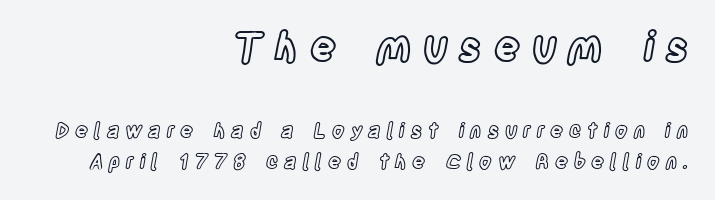
{"width": "condensed", "x_height": "large", "monospaced": "no", "underline": "no", "align": "right", "line_spacing": "normal", "line_spacing_ratio": 1.53, "letter_spacing": "wide", "letter_spacing_em": 0.29, "larger_block": "first", "size_ratio": 2.0, "glyph_px": 40}
